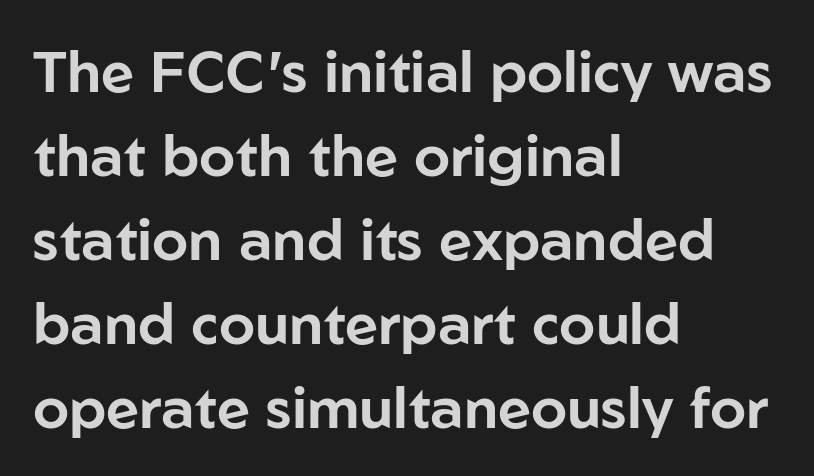
Words float on clear page, feet unadorned. Nothing sits at the stroke ends, so this counts as sans-serif. The letterforms sit shoulder to shoulder at normal distance. Quick note: not italic, upright. Think of a printed novel: that variable character pitch is what you see here. This block has exactly the height ordinary leading produces.
